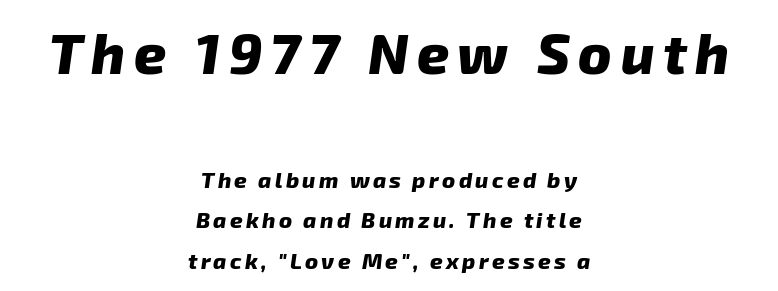
The image shows 56 px heavy sans-serif type; set centered, line spacing 1.84x, not underlined; the first (top) block is 2.55x larger; low stroke contrast and a medium x-height.
